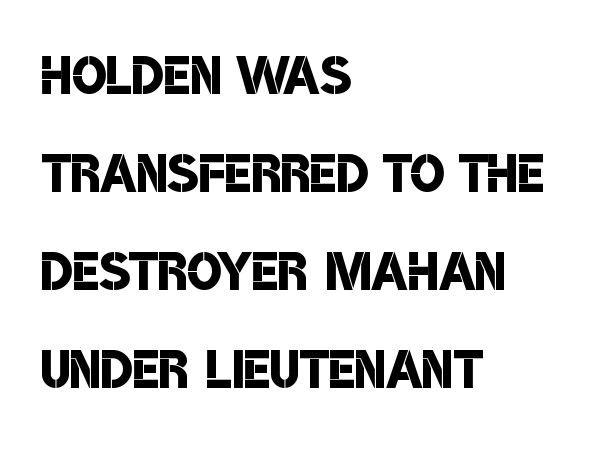
Between one letter and the next there's only the usual sliver of space. Character widths vary here, with narrow letters taking less room than wide ones. These lines carry some extra weight — a demibold, not a full bold. The foot of each line stays bare and open. This block has exactly the height ordinary leading produces.
